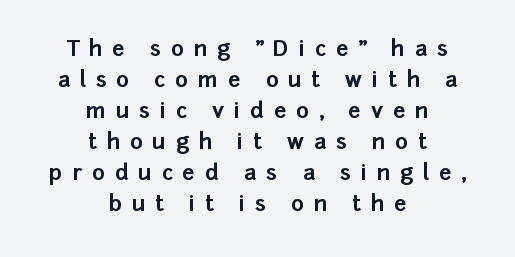
Q: Is the text bold? A: Yes.
Q: Is the text italic (slanted)? A: No, it is upright.
Q: Is the text underlined? A: No.
Q: How is the paragraph aligned? A: Centered.
Q: Is the spacing between letters normal or unusually wide? A: Unusually wide.
Q: Is the spacing between lines tight, normal or loose? A: Normal.
